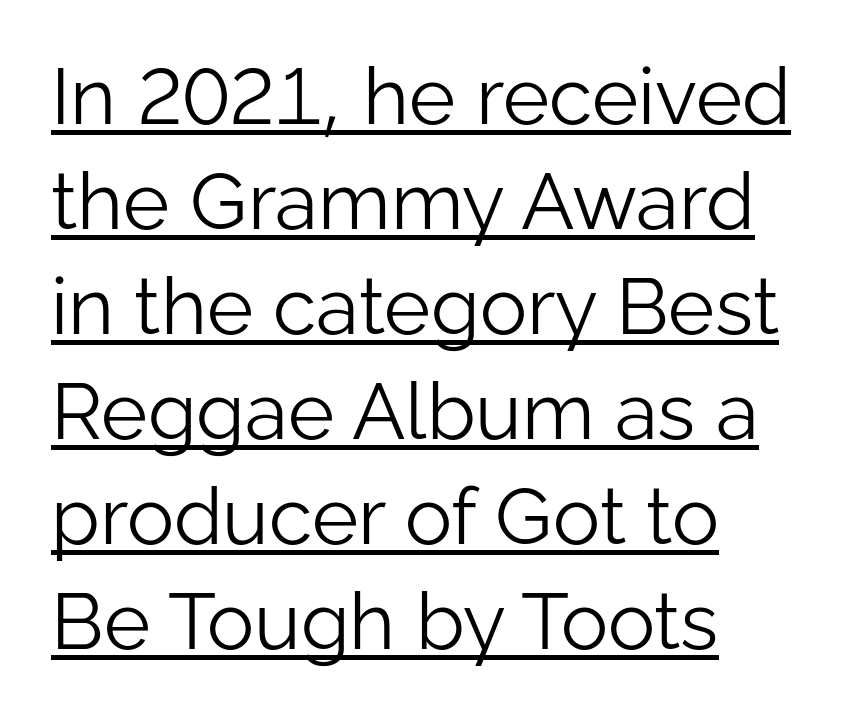
The image shows 79 px light sans-serif type, upright; set normal line spacing (1.33x), normal letter spacing, underlined; low stroke contrast and a medium x-height.
